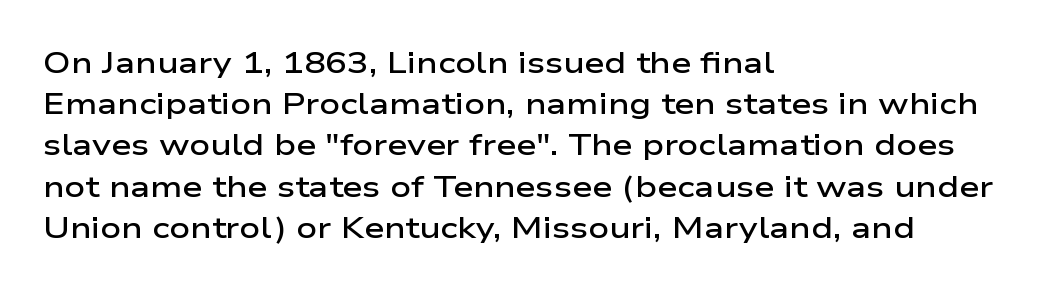
{"serif": "no", "italic": "no", "bold": "semi", "weight": "semibold", "width": "wide", "stroke_contrast": "low", "x_height": "medium", "monospaced": "no", "underline": "no", "align": "left", "line_spacing": "normal", "line_spacing_ratio": 1.42, "letter_spacing": "normal", "letter_spacing_em": 0.0, "glyph_px": 29}
